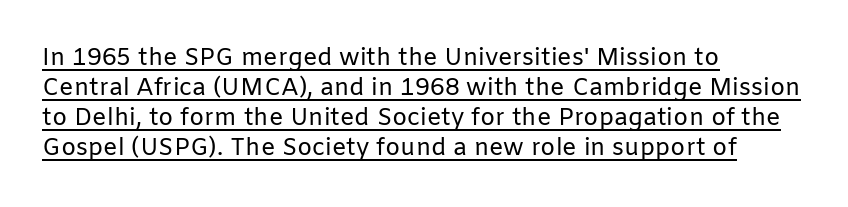
The image shows 24 px text type, upright; set left-aligned, normal line spacing (1.25x), normal letter spacing, underlined.
